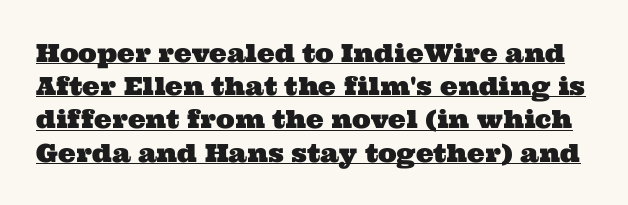
{"underline": "yes", "line_spacing": "normal", "line_spacing_ratio": 1.33, "letter_spacing": "normal", "letter_spacing_em": 0.0, "glyph_px": 25}
